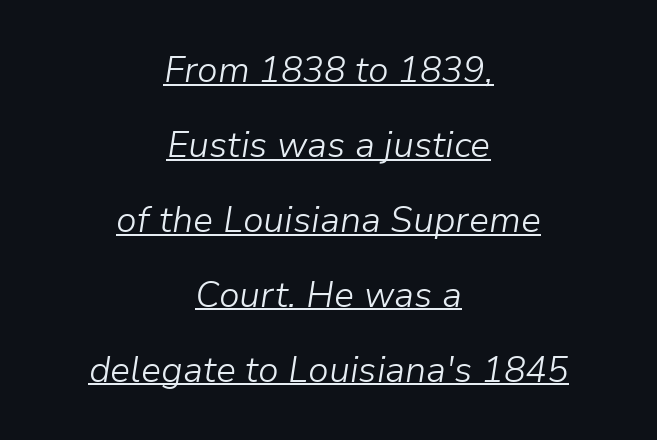
{"italic": "yes", "lean": "right", "slant_degrees": 9, "bold": "no", "weight": "light", "width": "normal", "stroke_contrast": "low", "x_height": "medium", "monospaced": "no", "underline": "yes", "align": "center", "line_spacing": "loose", "line_spacing_ratio": 2.08, "letter_spacing": "normal", "letter_spacing_em": 0.0, "glyph_px": 36}
